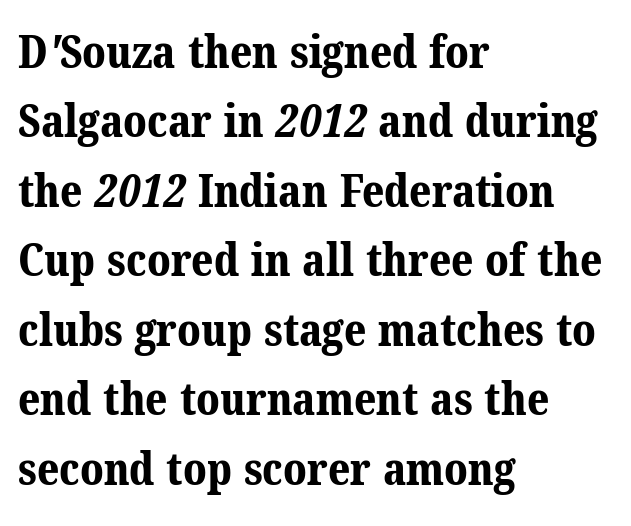
Q: Is the text bold? A: Yes.
Q: Is the typeface a serif or a sans-serif typeface? A: Serif.
Q: Is the text underlined? A: No.
Q: How is the paragraph aligned? A: Left-aligned.
Q: Is the spacing between letters normal or unusually wide? A: Normal.
Q: Is the spacing between lines tight, normal or loose? A: Normal.
Q: Width (condensed, normal, or wide)? A: Normal.
Q: Stroke contrast? A: Medium.
Q: x-height? A: Medium.
Q: Monospaced? A: No.
